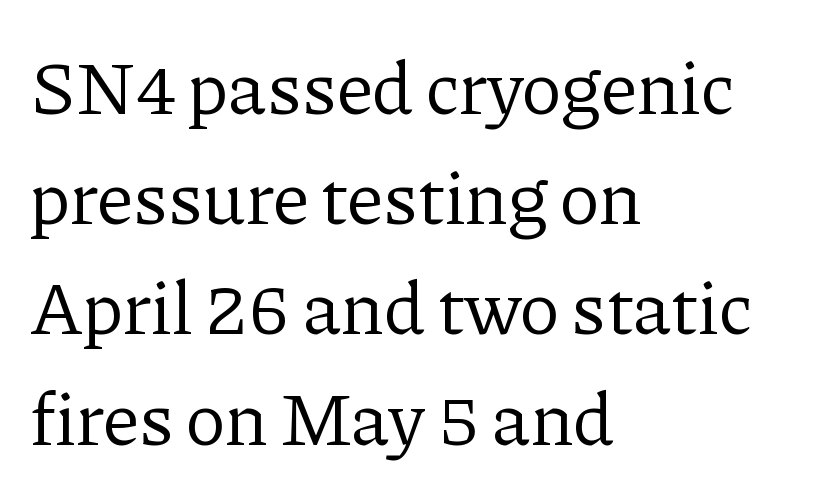
The image shows 75 px regular-weight serif type, upright; set left-aligned, normal line spacing (1.47x), normal letter spacing, not underlined; low stroke contrast and a medium x-height.
